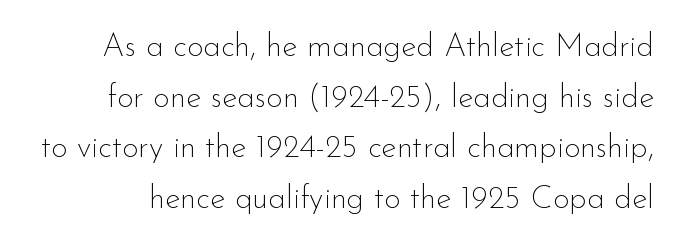
{"serif": "no", "italic": "no", "bold": "no", "weight": "thin", "width": "normal", "stroke_contrast": "low", "x_height": "small", "monospaced": "no", "underline": "no", "line_spacing": "normal", "line_spacing_ratio": 1.58, "letter_spacing": "normal", "letter_spacing_em": 0.0, "glyph_px": 32}
